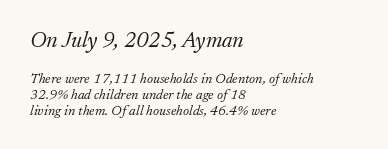
{"italic": "yes", "lean": "right", "slant_degrees": 17, "bold": "no", "underline": "no", "align": "left", "line_spacing": "tight", "line_spacing_ratio": 1.12, "letter_spacing": "normal", "letter_spacing_em": 0.0, "larger_block": "first", "size_ratio": 1.57, "glyph_px": 22}
